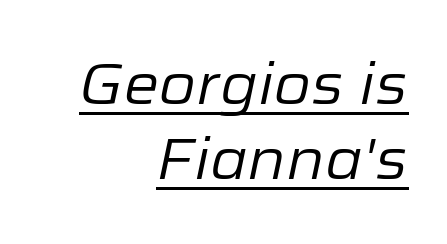
{"italic": "yes", "lean": "right", "slant_degrees": 12, "bold": "no", "weight": "regular", "width": "normal", "stroke_contrast": "low", "x_height": "medium", "monospaced": "no", "underline": "yes", "align": "right", "line_spacing": "normal", "line_spacing_ratio": 1.31, "letter_spacing": "normal", "letter_spacing_em": 0.0, "glyph_px": 57}
